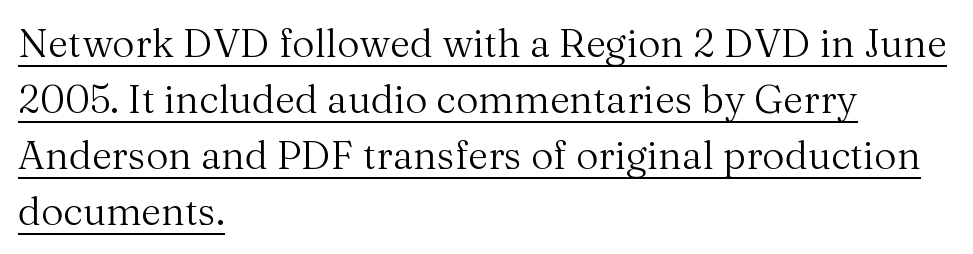
{"serif": "yes", "italic": "no", "bold": "no", "weight": "regular", "width": "normal", "stroke_contrast": "medium", "x_height": "medium", "monospaced": "no", "underline": "yes", "align": "left", "line_spacing": "normal", "line_spacing_ratio": 1.44, "letter_spacing": "normal", "letter_spacing_em": 0.0, "glyph_px": 39}
